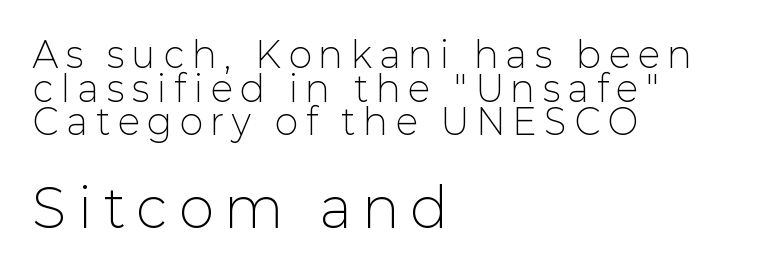
Top chunk: small. Bottom chunk: large. The letters stand upright; this is a roman face. Line spacing here is tight. Leftover space on each line is placed entirely after the last word. Regarding serifs, this sample does without them. The horizontal fit of the characters is loose and conspicuously gappy.
